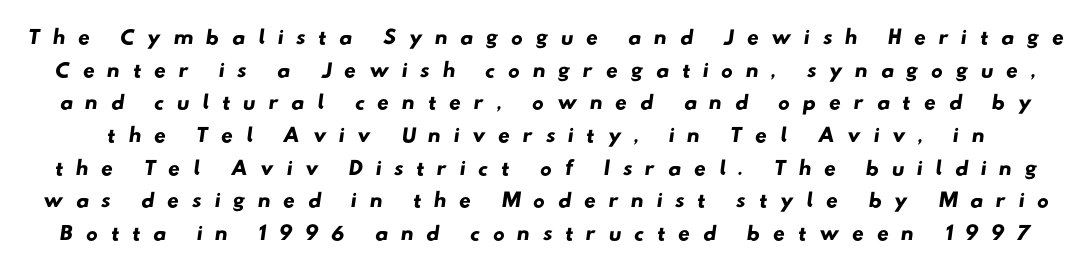
Q: Is the typeface a serif or a sans-serif typeface? A: Sans-serif.
Q: Is the text underlined? A: No.
Q: Is the spacing between letters normal or unusually wide? A: Unusually wide.
Q: Is the spacing between lines tight, normal or loose? A: Tight.
Q: Width (condensed, normal, or wide)? A: Wide.
Q: Stroke contrast? A: Low.
Q: x-height? A: Small.
Q: Monospaced? A: No.
